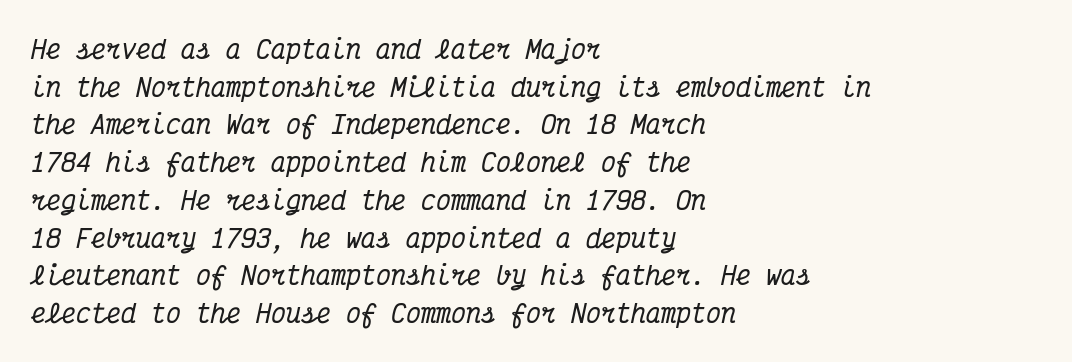
Q: Is the text italic (slanted)? A: Yes, it leans right by about 12 degrees.
Q: Is the text underlined? A: No.
Q: How is the paragraph aligned? A: Left-aligned.
Q: Is the spacing between letters normal or unusually wide? A: Normal.
Q: Is the spacing between lines tight, normal or loose? A: Normal.
